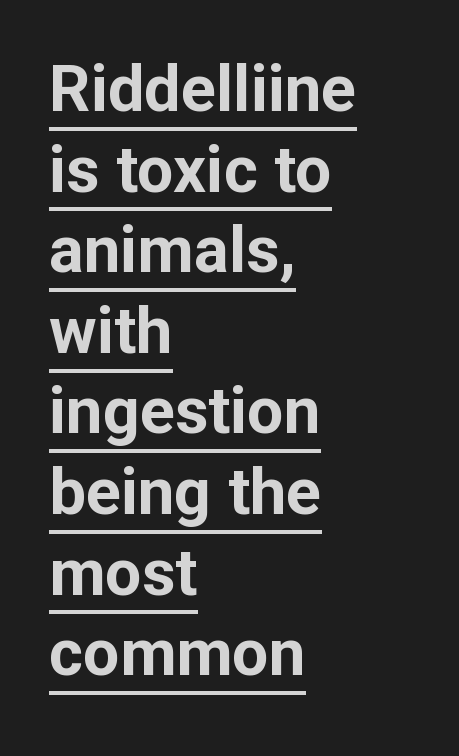
The image shows 65 px bold sans-serif type, upright; set left-aligned, line spacing 1.24x, normal letter spacing, underlined; low stroke contrast and a medium x-height.
